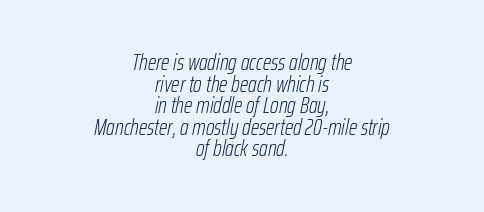
{"italic": "yes", "lean": "right", "slant_degrees": 12, "bold": "no", "underline": "no", "align": "center", "line_spacing": "tight", "line_spacing_ratio": 0.98, "letter_spacing": "normal", "letter_spacing_em": 0.0, "glyph_px": 22}
